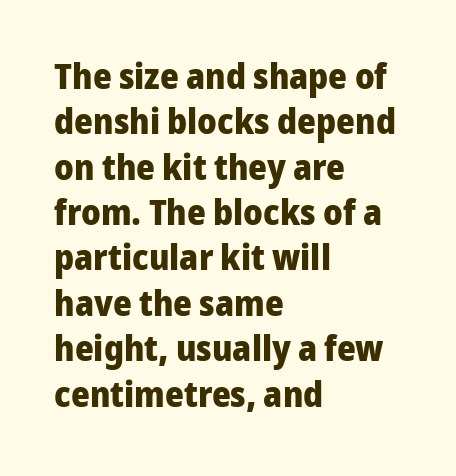
{"serif": "no", "italic": "no", "bold": "yes", "weight": "heavy", "width": "normal", "stroke_contrast": "low", "x_height": "medium", "monospaced": "no", "underline": "no", "align": "left", "line_spacing": "normal", "line_spacing_ratio": 1.26, "letter_spacing": "normal", "letter_spacing_em": 0.0, "glyph_px": 36}
